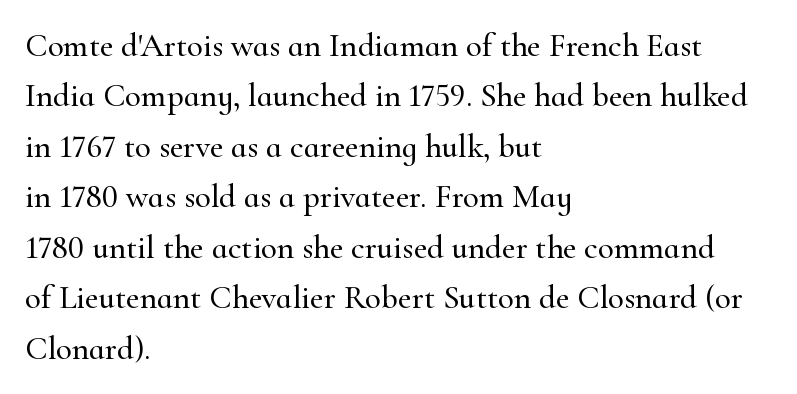
The image shows 33 px serif type, upright; set left-aligned, normal line spacing (1.53x), normal letter spacing, not underlined; high stroke contrast and a small x-height.
